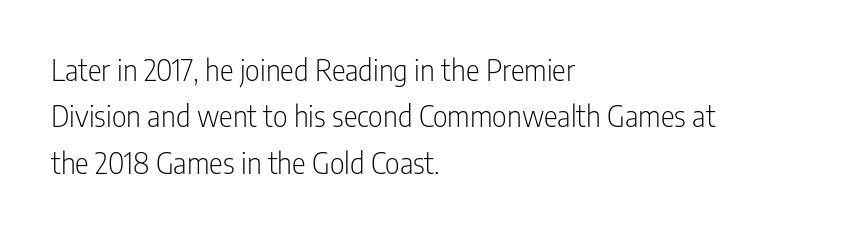
The image shows 29 px light, condensed sans-serif type, upright; set left-aligned, normal line spacing (1.6x), normal letter spacing, not underlined; low stroke contrast and a medium x-height.
